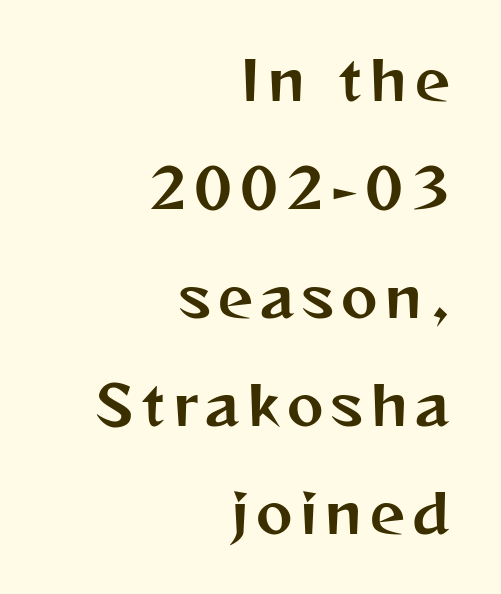
The baseline area is clear. Type style note: lacks serifs. Here the designer chose a conventional face with non-uniform glyph widths. Leading is clearly above the norm, producing a sparse column. In CSS terms this would be text-align: right.
